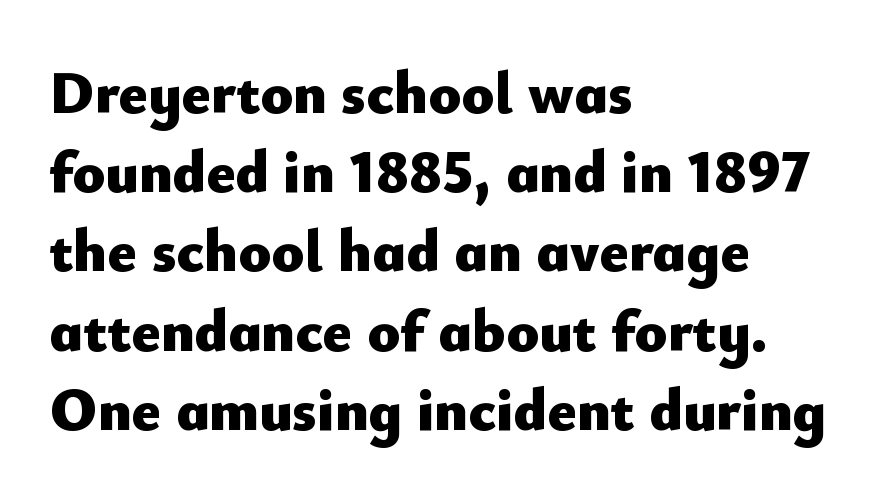
Emphasis by weight is at full strength: bold. The block of text has a typical density, with ordinary space between rows. Tall strokes in this sample are plumb rather than angled. Think of a printed novel: that variable character pitch is what you see here. The rendering anchors every line to the left-hand side. No extra tracking has been applied to these lines.
